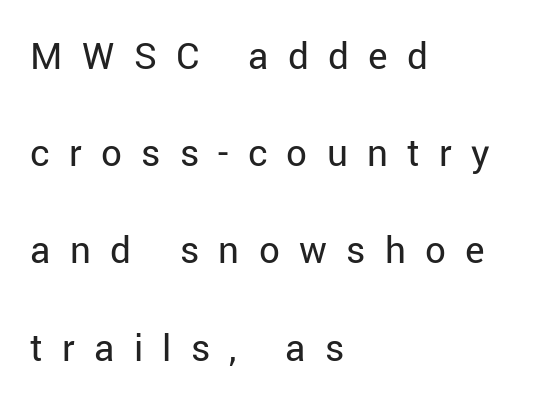
The image shows 41 px regular-weight sans-serif type, upright; set left-aligned, loose line spacing (2.37x), unusually wide letter spacing (+0.47 em), not underlined; low stroke contrast and a medium x-height.
